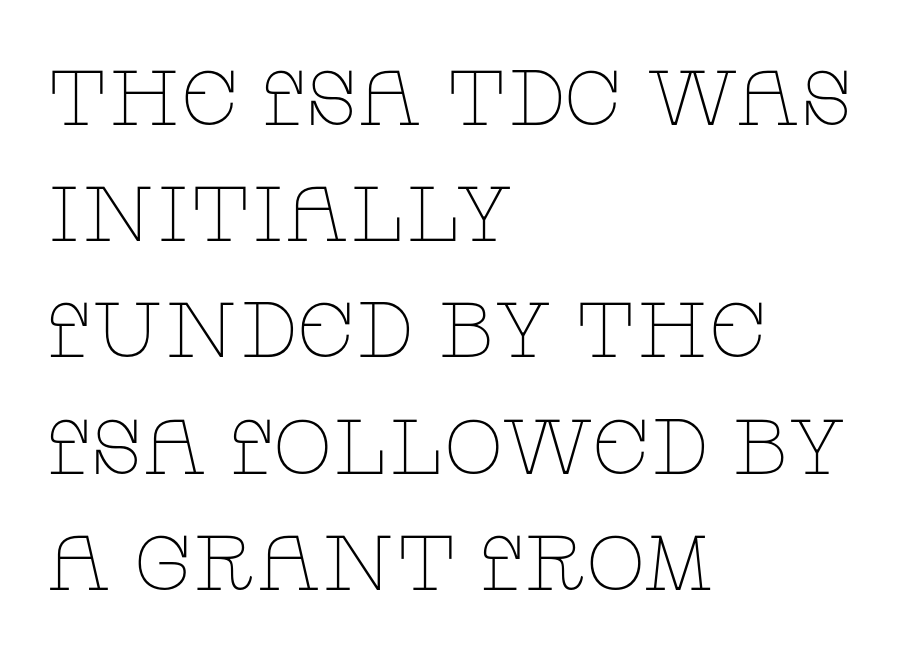
These lines are composed in type with serifs. The designer left line spacing at the default. Weight class: somewhere from thin through regular. The passage shown is typed in a proportional face where columns would drift. A student would call this left alignment; a typographer would say flush left, rag right.
